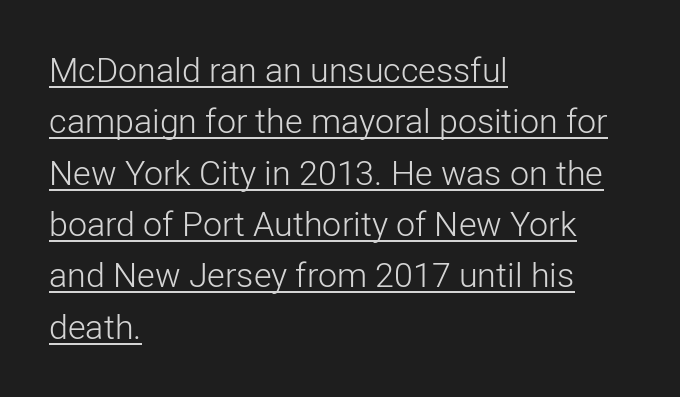
Q: Is the text bold? A: No.
Q: Is the text italic (slanted)? A: No, it is upright.
Q: Is the typeface a serif or a sans-serif typeface? A: Sans-serif.
Q: Is the text underlined? A: Yes.
Q: How is the paragraph aligned? A: Left-aligned.
Q: Is the spacing between letters normal or unusually wide? A: Normal.
Q: Is the spacing between lines tight, normal or loose? A: Normal.
Q: Width (condensed, normal, or wide)? A: Normal.
Q: Stroke contrast? A: Low.
Q: x-height? A: Medium.
Q: Monospaced? A: No.
